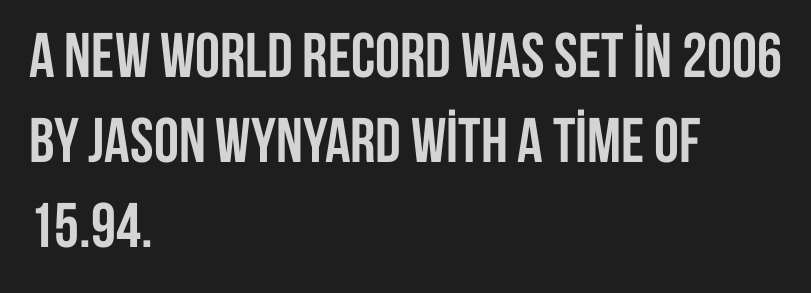
{"serif": "no", "italic": "no", "bold": "yes", "weight": "semibold", "width": "condensed", "stroke_contrast": "low", "x_height": "large", "monospaced": "no", "underline": "no", "align": "left", "line_spacing": "normal", "line_spacing_ratio": 1.35, "letter_spacing": "normal", "letter_spacing_em": 0.0, "glyph_px": 63}
